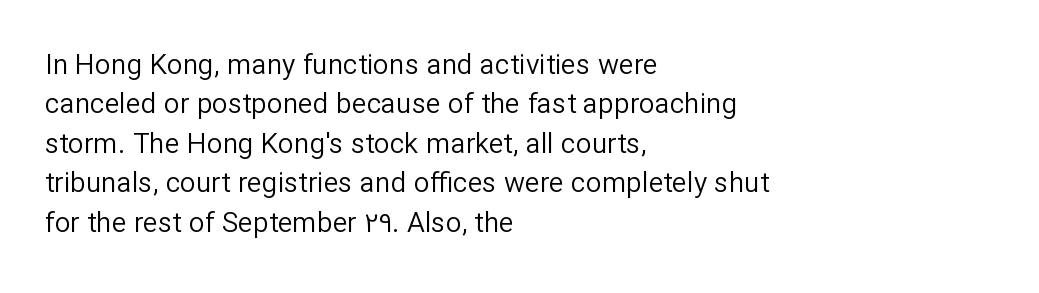
The letters carry no serifs — their stems end cleanly without finishing strokes. The strokes carry an ordinary text weight at most. Does extra space separate the letters? No, they use regular spacing. Here the designer chose a conventional face with non-uniform glyph widths.
